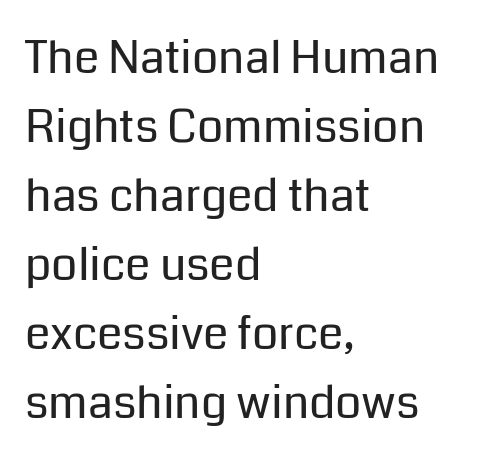
{"serif": "no", "italic": "no", "bold": "no", "weight": "regular", "width": "normal", "stroke_contrast": "low", "x_height": "medium", "monospaced": "no", "underline": "no", "align": "left", "line_spacing": "normal", "line_spacing_ratio": 1.5, "letter_spacing": "normal", "letter_spacing_em": 0.0, "glyph_px": 46}
